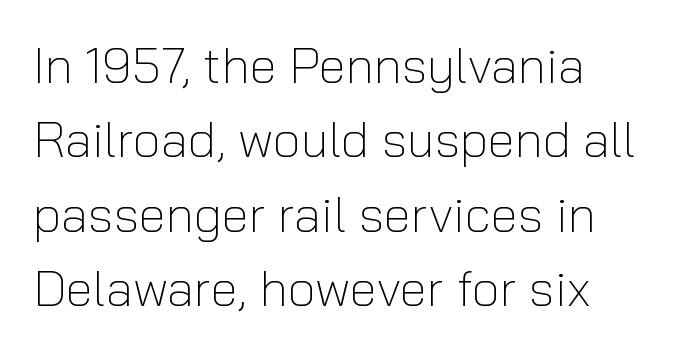
{"serif": "no", "italic": "no", "bold": "no", "weight": "light", "width": "normal", "stroke_contrast": "low", "x_height": "medium", "monospaced": "no", "underline": "no", "align": "left", "line_spacing": "normal", "line_spacing_ratio": 1.49, "letter_spacing": "normal", "letter_spacing_em": 0.0, "glyph_px": 50}
